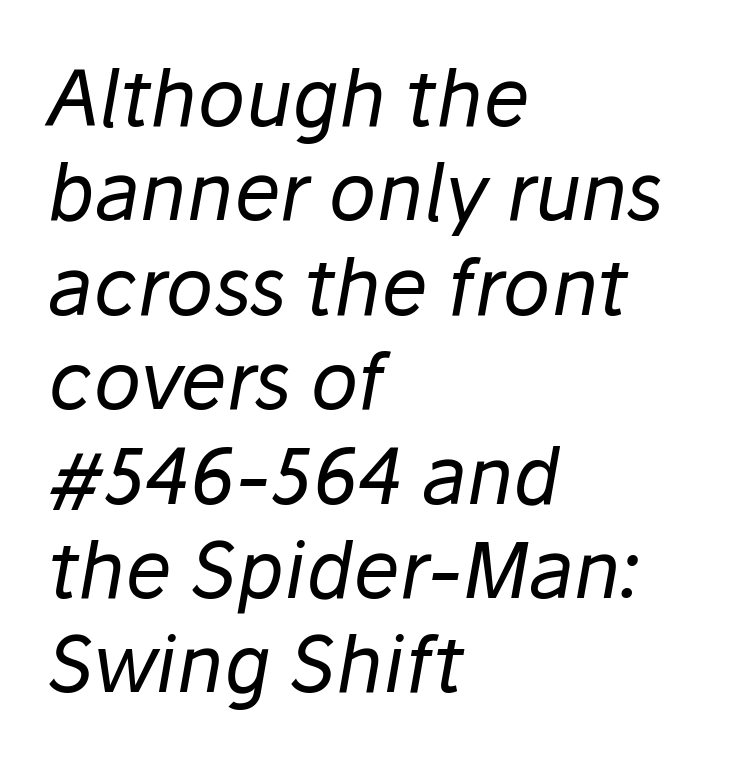
{"italic": "yes", "lean": "right", "slant_degrees": 10, "bold": "no", "weight": "regular", "width": "normal", "stroke_contrast": "low", "x_height": "medium", "monospaced": "no", "underline": "no", "align": "left", "line_spacing_ratio": 1.21, "letter_spacing": "normal", "letter_spacing_em": 0.0, "glyph_px": 78}
